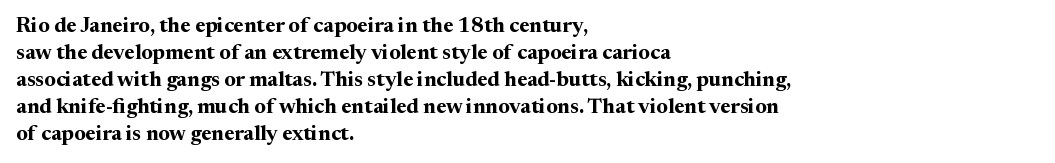
The space directly below the letters is spotless. In terms of leading, this rendering sits right in the middle. Notice how the stems are strictly vertical — no italics here. Honestly, the letter spacing is just normal — you wouldn't notice it. Typesetter's note: full bold, strokes at maximum text heaviness.
